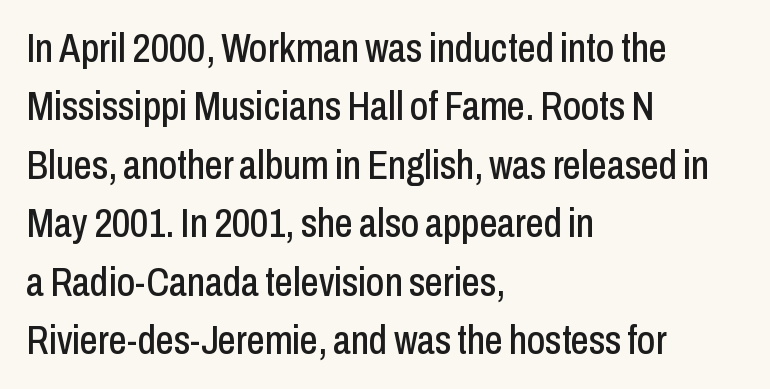
The image shows 40 px condensed sans-serif type, upright; set left-aligned, normal line spacing (1.46x), normal letter spacing, not underlined; low stroke contrast and a medium x-height.
